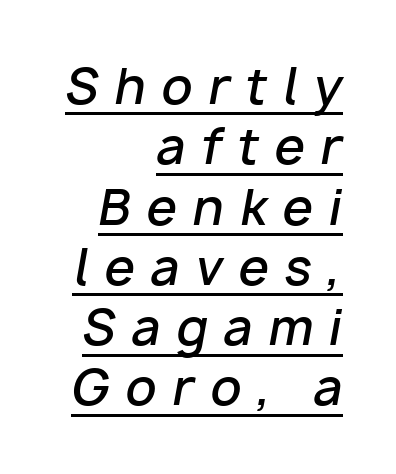
Q: Is the text bold? A: Semi-bold.
Q: Is the text italic (slanted)? A: Yes, it leans right by about 10 degrees.
Q: Is the text underlined? A: Yes.
Q: How is the paragraph aligned? A: Right-aligned.
Q: Is the spacing between letters normal or unusually wide? A: Unusually wide.
Q: Width (condensed, normal, or wide)? A: Normal.
Q: Stroke contrast? A: Low.
Q: x-height? A: Medium.
Q: Monospaced? A: No.
